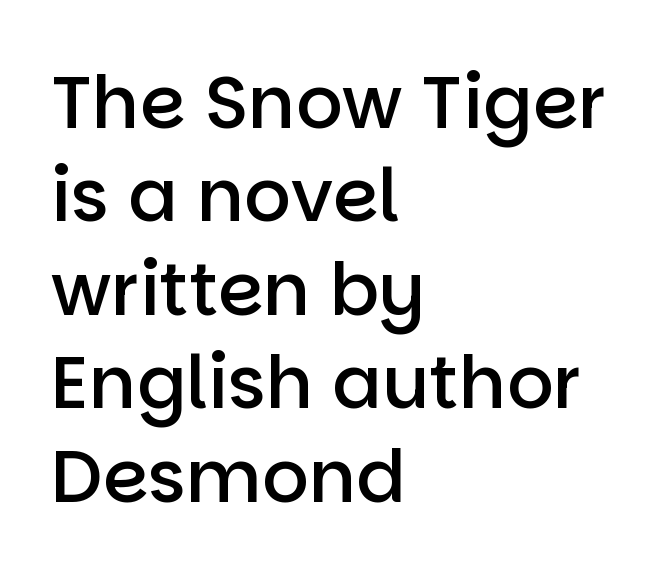
The image shows 73 px semibold sans-serif type, upright; set left-aligned, normal line spacing (1.28x), normal letter spacing, not underlined; low stroke contrast and a large x-height.
